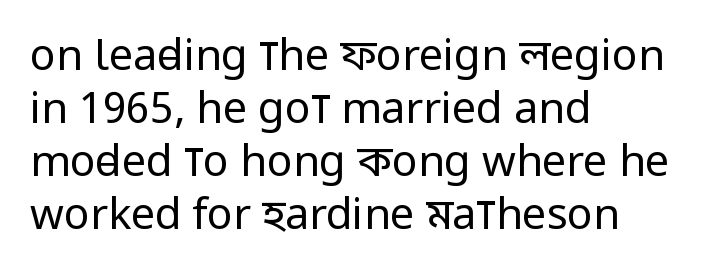
Caption: standard tracking, unaltered. Letters rest on an invisible, unmarked baseline. Counters stay open thanks to moderate or lighter strokes. The letters carry no serifs — their stems end cleanly without finishing strokes. Line beginnings align vertically; line endings do not. Tall strokes in this sample are plumb rather than angled.
